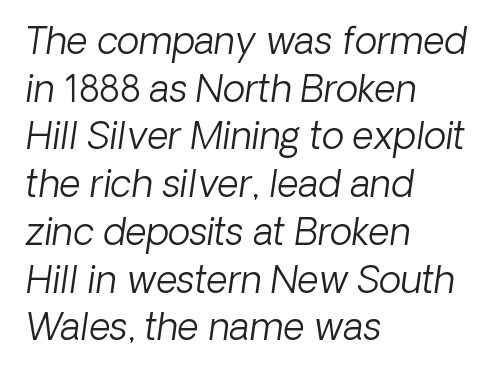
Q: Is the text bold? A: No.
Q: Is the typeface a serif or a sans-serif typeface? A: Sans-serif.
Q: Is the text underlined? A: No.
Q: How is the paragraph aligned? A: Left-aligned.
Q: Is the spacing between letters normal or unusually wide? A: Normal.
Q: Is the spacing between lines tight, normal or loose? A: Normal.
Q: Width (condensed, normal, or wide)? A: Normal.
Q: Stroke contrast? A: Low.
Q: x-height? A: Medium.
Q: Monospaced? A: No.
